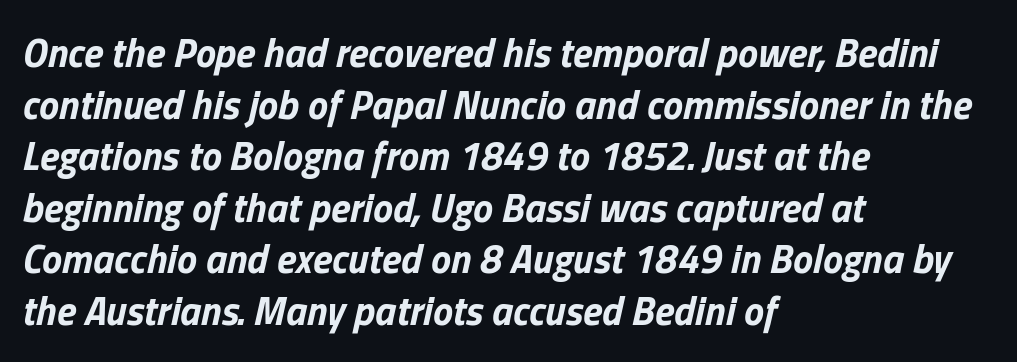
Q: Is the text bold? A: Yes.
Q: Is the text italic (slanted)? A: Yes, it leans right by about 13 degrees.
Q: Is the text underlined? A: No.
Q: How is the paragraph aligned? A: Left-aligned.
Q: Is the spacing between letters normal or unusually wide? A: Normal.
Q: Is the spacing between lines tight, normal or loose? A: Normal.
Q: Width (condensed, normal, or wide)? A: Normal.
Q: Stroke contrast? A: Low.
Q: x-height? A: Medium.
Q: Monospaced? A: No.
